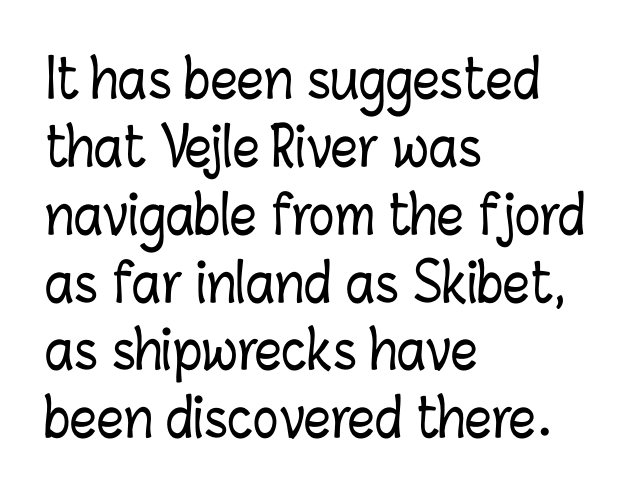
{"italic": "no", "width": "condensed", "stroke_contrast": "low", "x_height": "medium", "monospaced": "no", "underline": "no", "align": "left", "line_spacing": "normal", "line_spacing_ratio": 1.28, "letter_spacing": "normal", "letter_spacing_em": 0.0, "glyph_px": 53}
